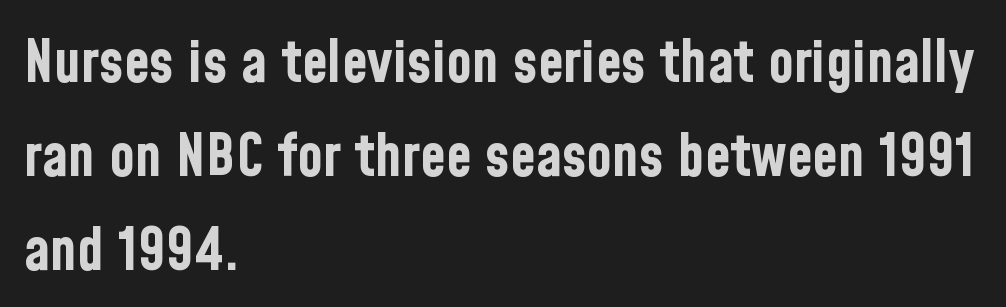
Descender tails drop into unmarked territory. Nope, not italic — everything's standing straight. How heavy is the stroke? Heavy — this is a bold. A student would call this left alignment; a typographer would say flush left, rag right. Examine the stroke ends and you'll find no serifs.
